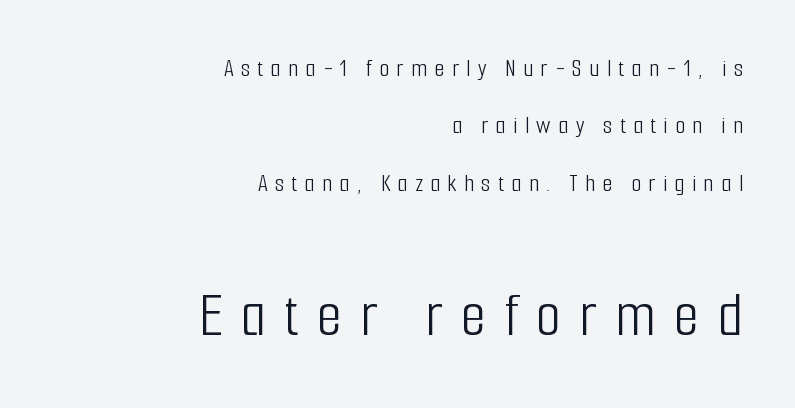
The image shows 65 px light, condensed sans-serif type, upright; set right-aligned, loose line spacing (2.21x), unusually wide letter spacing (+0.28 em), not underlined; the second (bottom) block is 2.5x larger; low stroke contrast and a medium x-height.
